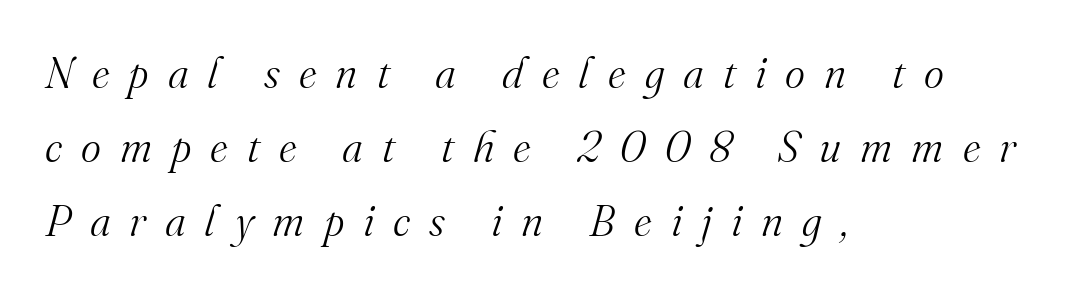
You could not count columns in this text — the font is proportionally spaced. Honestly, there is no underline to notice here at all. Characters follow at a spacing far wider than the type designer built in. Serifs: yes, visible at the terminals of the letterforms. Casual observation: everything's shoved over to the left. The typeface has the unassuming heft of standard copy or less.
